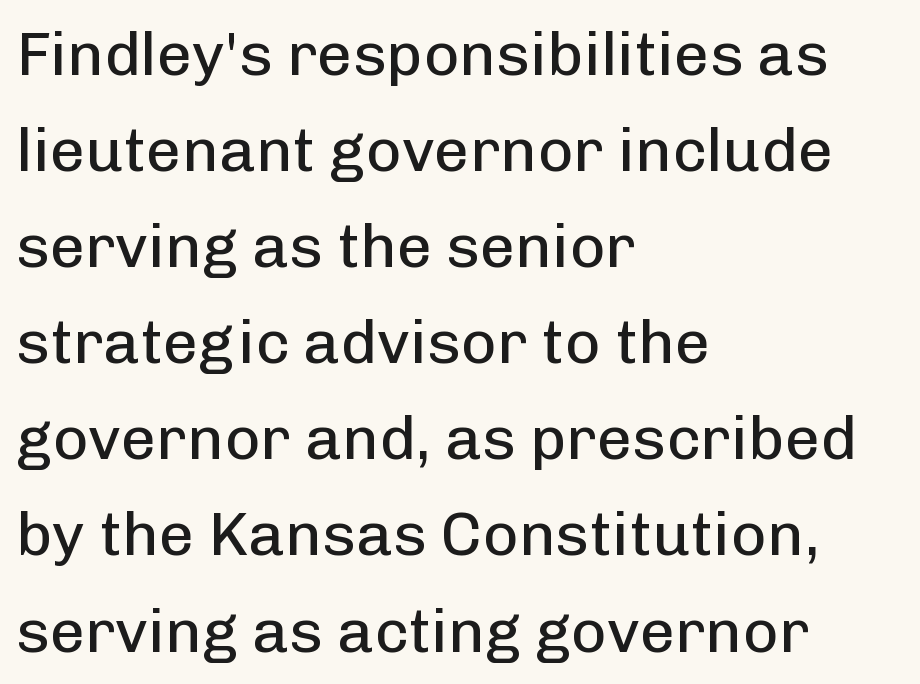
Varying glyph widths throughout — classic text-font behaviour. In terms of letterspacing, this is plain default setting. Every character sits straight up, as roman type does. Stroke terminals: plain, sans-serif. Casual observation: everything's shoved over to the left. Letters rest on an invisible, unmarked baseline.
